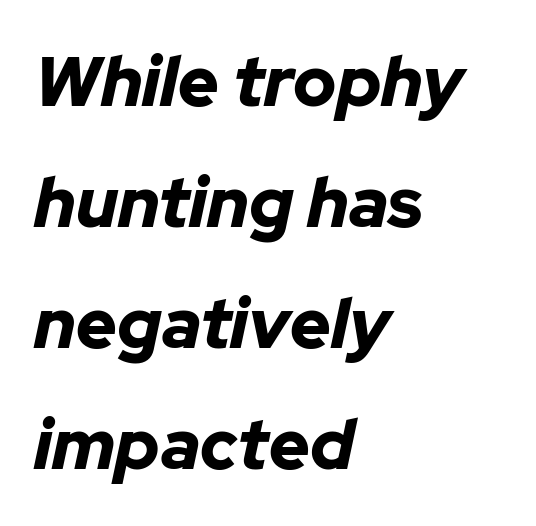
The image shows 70 px bold type, italic (leaning right); set left-aligned, line spacing 1.73x, normal letter spacing, not underlined; low stroke contrast and a medium x-height.
